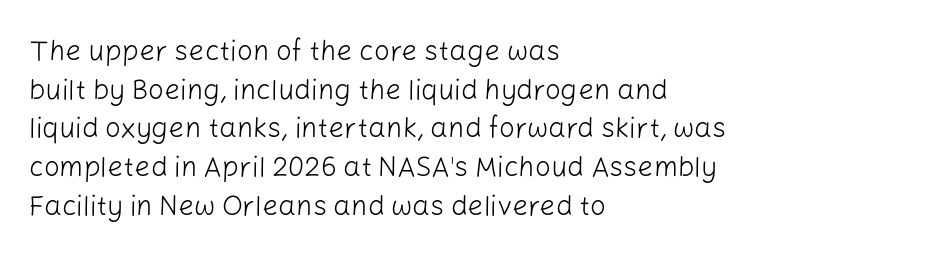
Q: Is the text bold? A: No.
Q: Is the text italic (slanted)? A: No, it is upright.
Q: Is the typeface a serif or a sans-serif typeface? A: Sans-serif.
Q: Is the text underlined? A: No.
Q: How is the paragraph aligned? A: Left-aligned.
Q: Is the spacing between letters normal or unusually wide? A: Normal.
Q: Is the spacing between lines tight, normal or loose? A: Normal.
Q: Width (condensed, normal, or wide)? A: Normal.
Q: Stroke contrast? A: Low.
Q: x-height? A: Medium.
Q: Monospaced? A: No.
